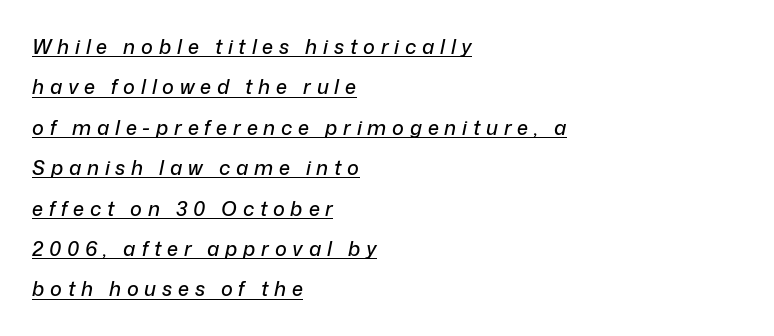
Q: Is the text italic (slanted)? A: Yes, it leans right by about 12 degrees.
Q: Is the text underlined? A: Yes.
Q: How is the paragraph aligned? A: Left-aligned.
Q: Is the spacing between letters normal or unusually wide? A: Unusually wide.
Q: Is the spacing between lines tight, normal or loose? A: Loose.
